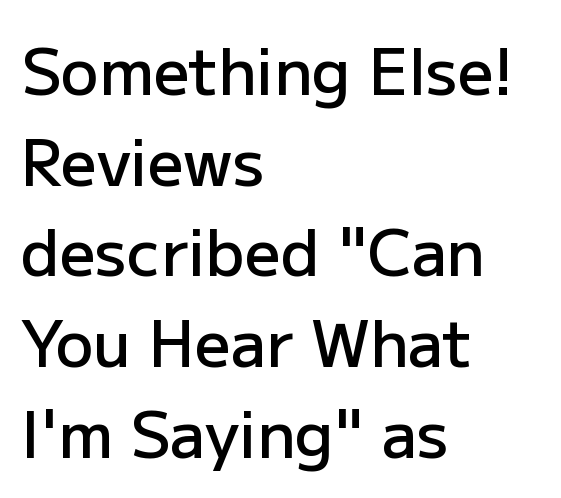
{"serif": "no", "italic": "no", "bold": "semi", "weight": "semibold", "width": "normal", "stroke_contrast": "low", "x_height": "medium", "monospaced": "no", "underline": "no", "align": "left", "line_spacing": "normal", "line_spacing_ratio": 1.44, "letter_spacing": "normal", "letter_spacing_em": 0.0, "glyph_px": 63}
